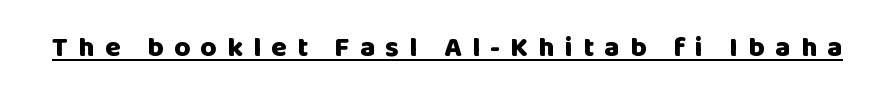
In terms of letterspacing, this is a distinctly airy, spread setting. A typesetter would call this proportional, since set widths differ per character. Summary of weight: heavy, a full bold. The typography opts for an upright posture over an oblique one.
